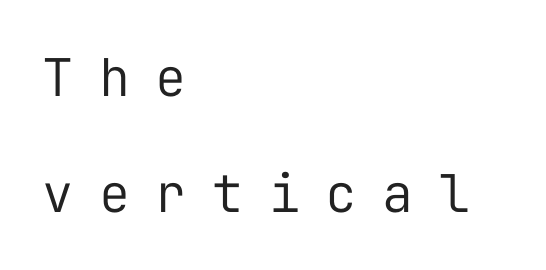
A student would call this left alignment; a typographer would say flush left, rag right. The font is comparable to plain body text, perhaps lighter. Each new line begins a long way beneath the previous one. If you drew a line through each stem, it would be perfectly vertical. The glyphs are unaccompanied by any horizontal stroke below them.
